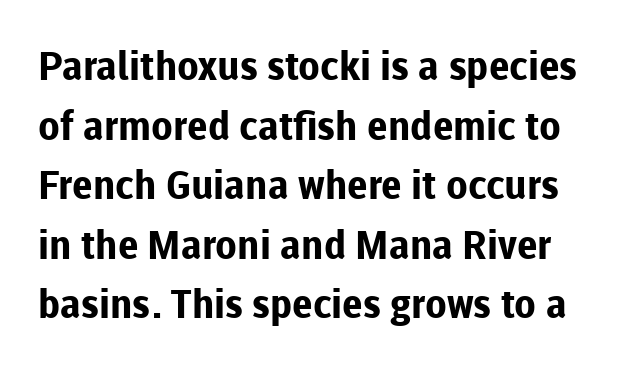
The image shows 40 px bold sans-serif type, upright; set normal line spacing (1.49x), normal letter spacing, not underlined; low stroke contrast and a medium x-height.
